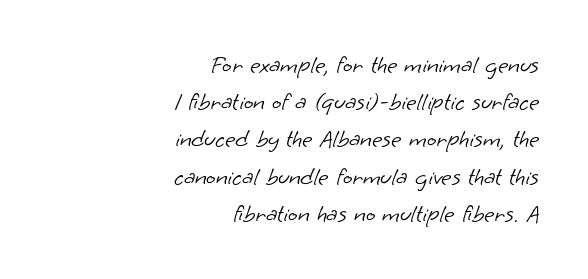
{"bold": "no", "underline": "no", "align": "right", "line_spacing": "normal", "line_spacing_ratio": 1.49, "letter_spacing": "normal", "letter_spacing_em": 0.0, "glyph_px": 25}
